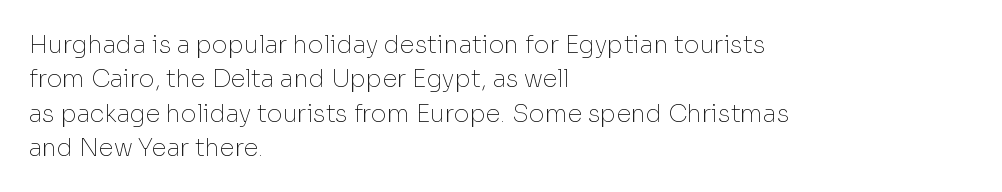
{"italic": "no", "bold": "no", "underline": "no", "align": "left", "line_spacing": "normal", "line_spacing_ratio": 1.43, "letter_spacing": "normal", "letter_spacing_em": 0.0, "glyph_px": 24}
